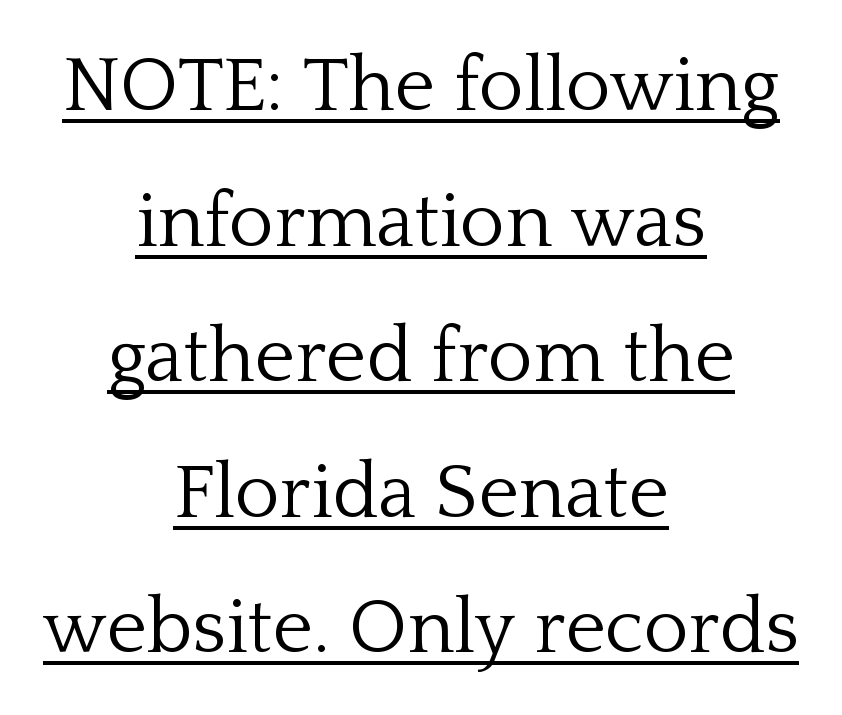
Q: Is the text bold? A: No.
Q: Is the text italic (slanted)? A: No, it is upright.
Q: Is the typeface a serif or a sans-serif typeface? A: Serif.
Q: Is the text underlined? A: Yes.
Q: How is the paragraph aligned? A: Centered.
Q: Is the spacing between letters normal or unusually wide? A: Normal.
Q: Width (condensed, normal, or wide)? A: Normal.
Q: Stroke contrast? A: Low.
Q: x-height? A: Medium.
Q: Monospaced? A: No.
